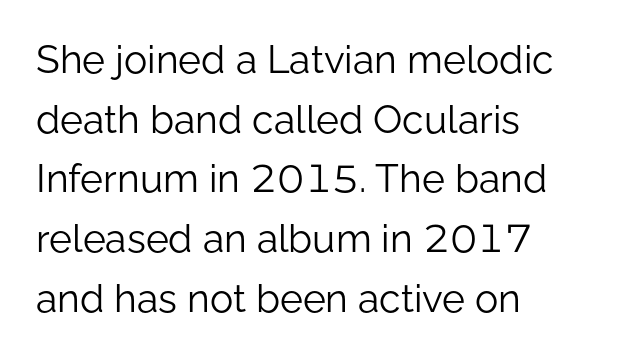
Q: Is the text bold? A: No.
Q: Is the text italic (slanted)? A: No, it is upright.
Q: Is the typeface a serif or a sans-serif typeface? A: Sans-serif.
Q: Is the text underlined? A: No.
Q: How is the paragraph aligned? A: Left-aligned.
Q: Is the spacing between letters normal or unusually wide? A: Normal.
Q: Is the spacing between lines tight, normal or loose? A: Normal.
Q: Width (condensed, normal, or wide)? A: Normal.
Q: Stroke contrast? A: Low.
Q: x-height? A: Medium.
Q: Monospaced? A: No.
